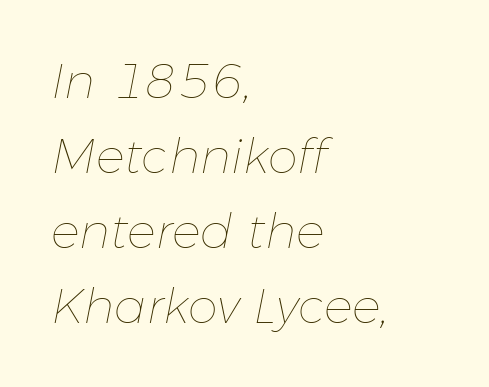
{"italic": "yes", "lean": "right", "slant_degrees": 11, "bold": "no", "weight": "thin", "width": "normal", "stroke_contrast": "low", "x_height": "medium", "monospaced": "no", "underline": "no", "align": "left", "line_spacing": "normal", "line_spacing_ratio": 1.56, "letter_spacing": "normal", "letter_spacing_em": 0.0, "glyph_px": 48}
